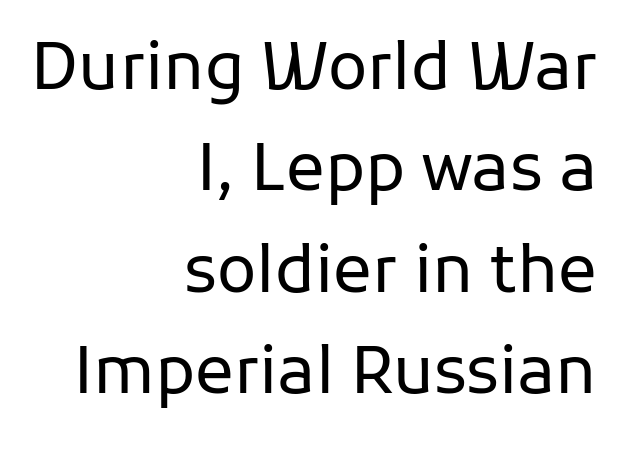
There is no visible air inserted between adjacent glyphs. The characters display no serif detailing; their extremities are plain. The letters look calm and open, with moderate or lighter stems. The rendering anchors every line to the right-hand side. The rendering uses natural spacing where letterforms have individual widths.
